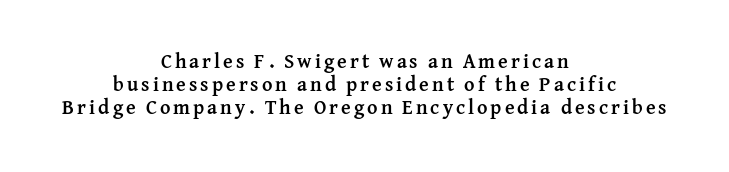
The image shows 20 px bold type, upright; set centered, line spacing 1.16x, not underlined.
